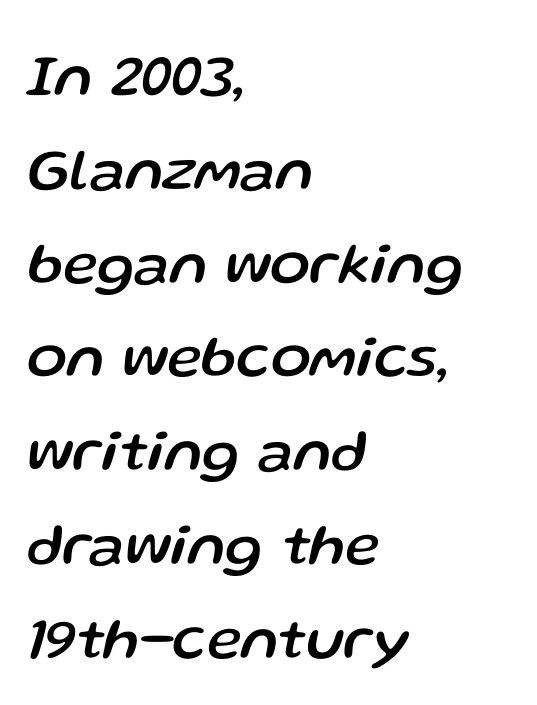
Baseline-to-baseline distance is the conventional proportion of letter height. Each row of text sits above clean, open space. The text carries the slant typical of an italic or oblique font. In CSS terms this would be text-align: left. The passage shown is typed in a proportional face where columns would drift. What stands out about the letter spacing? Nothing — it is the standard amount.
